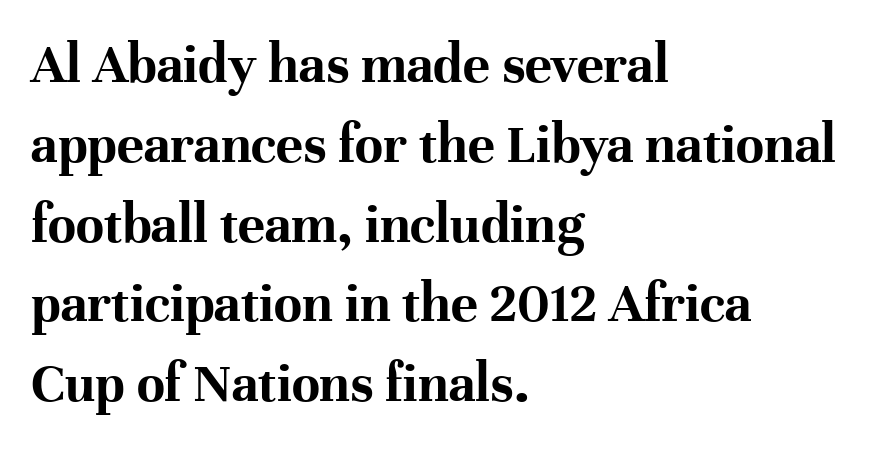
Q: Is the text bold? A: Yes.
Q: Is the text italic (slanted)? A: No, it is upright.
Q: Is the typeface a serif or a sans-serif typeface? A: Serif.
Q: Is the text underlined? A: No.
Q: How is the paragraph aligned? A: Left-aligned.
Q: Is the spacing between letters normal or unusually wide? A: Normal.
Q: Is the spacing between lines tight, normal or loose? A: Normal.
Q: Width (condensed, normal, or wide)? A: Normal.
Q: Stroke contrast? A: High.
Q: x-height? A: Medium.
Q: Monospaced? A: No.
